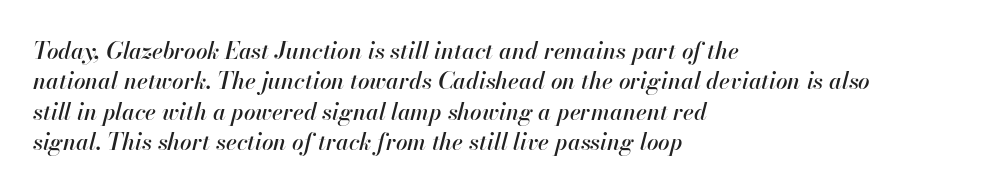
{"italic": "yes", "lean": "right", "slant_degrees": 13, "underline": "no", "align": "left", "line_spacing": "normal", "line_spacing_ratio": 1.32, "letter_spacing": "normal", "letter_spacing_em": 0.0, "glyph_px": 23}
